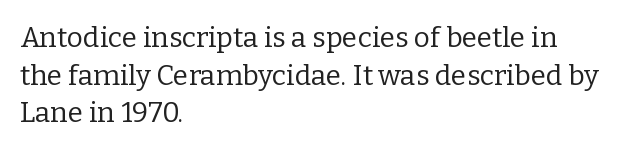
Q: Is the text bold? A: No.
Q: Is the text italic (slanted)? A: No, it is upright.
Q: Is the typeface a serif or a sans-serif typeface? A: Serif.
Q: Is the text underlined? A: No.
Q: How is the paragraph aligned? A: Left-aligned.
Q: Is the spacing between letters normal or unusually wide? A: Normal.
Q: Is the spacing between lines tight, normal or loose? A: Normal.
Q: Width (condensed, normal, or wide)? A: Normal.
Q: Stroke contrast? A: Low.
Q: x-height? A: Medium.
Q: Monospaced? A: No.
